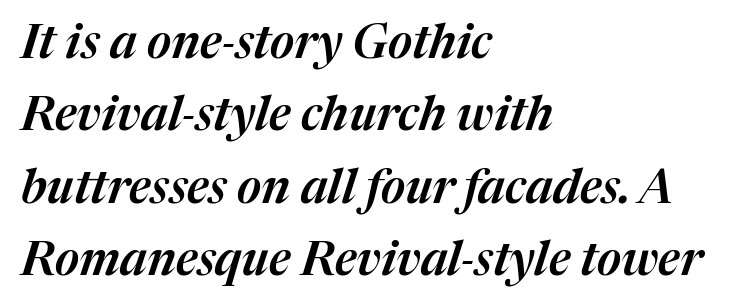
The image shows 47 px text type, italic (leaning right); set left-aligned, normal line spacing (1.54x), normal letter spacing, not underlined; medium stroke contrast and a medium x-height.
